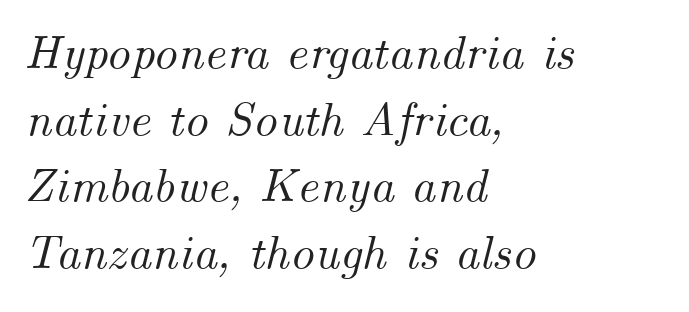
Casual observation: everything's shoved over to the left. Emphasis-style slanted type is in use. These lines are rendered in a variable-pitch font. The rendering uses a moderate line-height, typical for paragraphs. No word sits above an underline. Tracking value appears to be zero — textbook default spacing.
